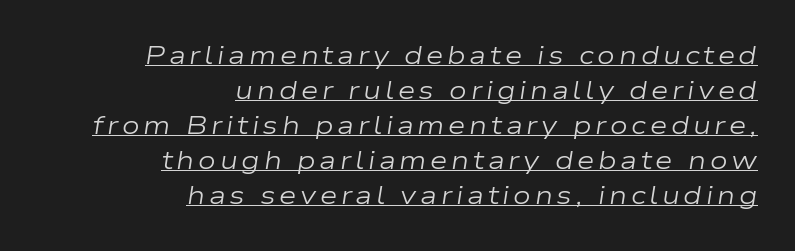
The image shows 25 px text type, italic (leaning right); set right-aligned, normal line spacing (1.4x), underlined.
